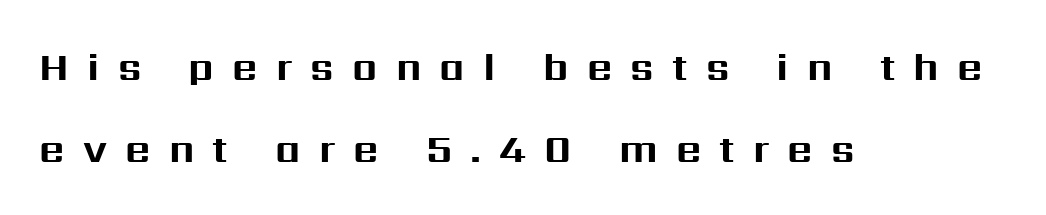
{"serif": "no", "italic": "no", "bold": "yes", "weight": "bold", "width": "normal", "stroke_contrast": "medium", "x_height": "medium", "monospaced": "no", "underline": "no", "align": "left", "line_spacing": "loose", "line_spacing_ratio": 2.1, "letter_spacing": "wide", "letter_spacing_em": 0.47, "glyph_px": 39}
